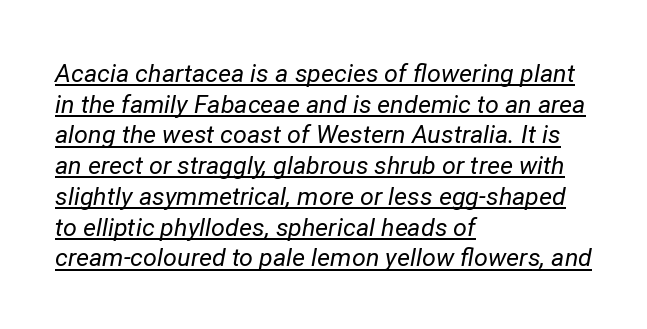
The image shows 25 px text type, italic (leaning right); set left-aligned, line spacing 1.23x, normal letter spacing, underlined.
